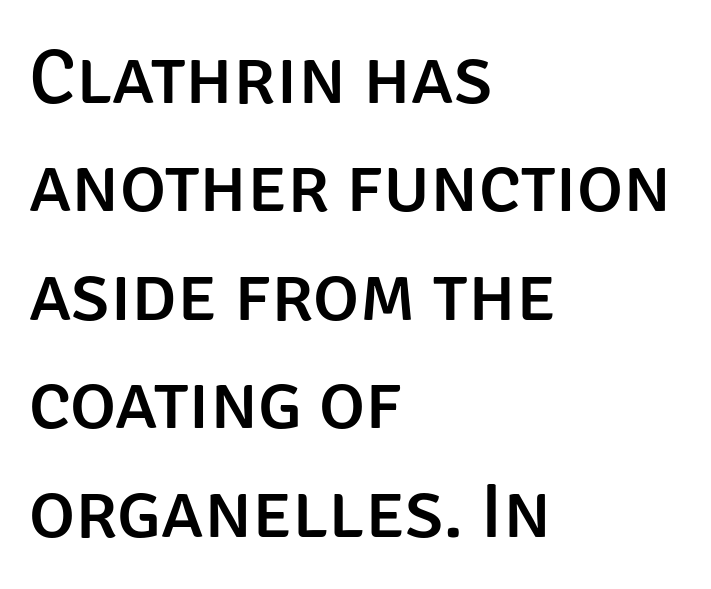
Q: Is the text italic (slanted)? A: No, it is upright.
Q: Is the typeface a serif or a sans-serif typeface? A: Sans-serif.
Q: Is the text underlined? A: No.
Q: How is the paragraph aligned? A: Left-aligned.
Q: Is the spacing between letters normal or unusually wide? A: Normal.
Q: Is the spacing between lines tight, normal or loose? A: Normal.
Q: Width (condensed, normal, or wide)? A: Normal.
Q: Stroke contrast? A: Low.
Q: x-height? A: Large.
Q: Monospaced? A: No.
